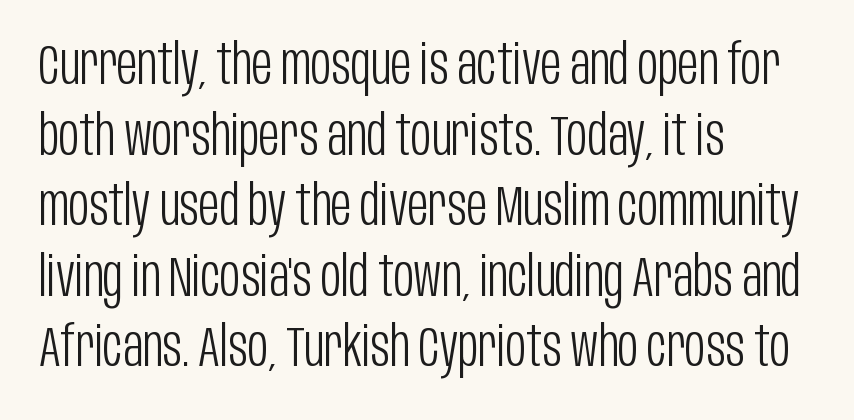
{"serif": "no", "italic": "no", "bold": "no", "weight": "light", "width": "condensed", "stroke_contrast": "low", "x_height": "large", "monospaced": "no", "underline": "no", "align": "left", "line_spacing": "normal", "line_spacing_ratio": 1.26, "letter_spacing": "normal", "letter_spacing_em": 0.0, "glyph_px": 56}
